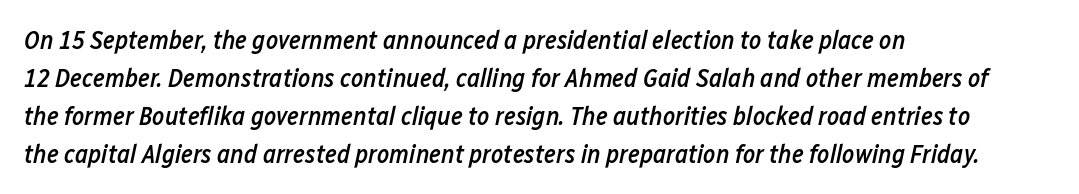
This is oblique type, the kind used for emphasis or titles. Regarding leading, the lines here are spaced in the standard way. Notice the strokes are somewhat thickened but not fully heavy: this is a semibold. Nobody drew a line under any word here.
